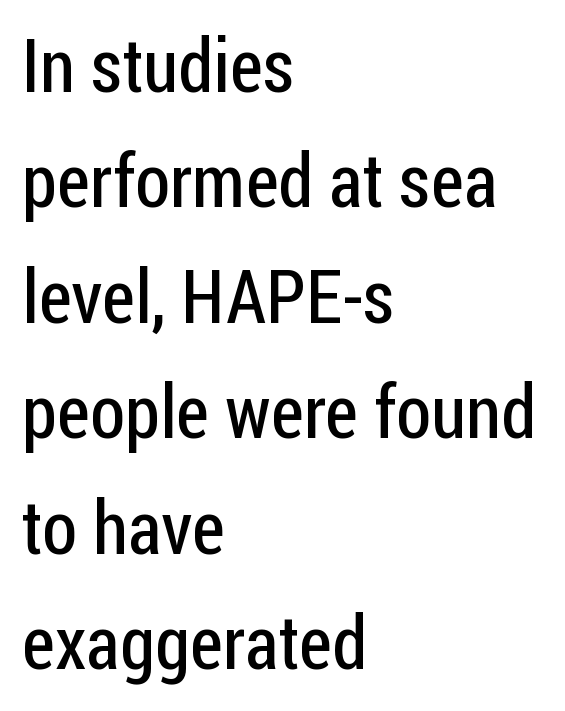
The image shows 75 px regular-weight, condensed sans-serif type, upright; set left-aligned, normal line spacing (1.54x), normal letter spacing, not underlined; low stroke contrast and a medium x-height.
